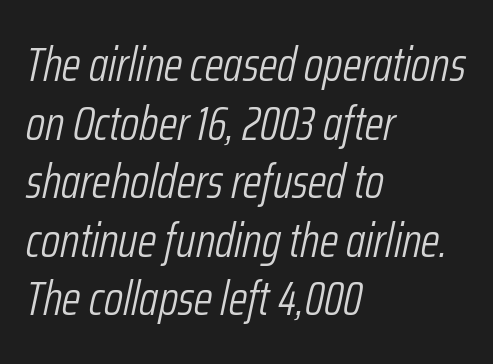
{"italic": "yes", "lean": "right", "slant_degrees": 12, "bold": "no", "weight": "light", "width": "condensed", "stroke_contrast": "low", "x_height": "medium", "monospaced": "no", "underline": "no", "align": "left", "line_spacing_ratio": 1.22, "letter_spacing": "normal", "letter_spacing_em": 0.0, "glyph_px": 48}
